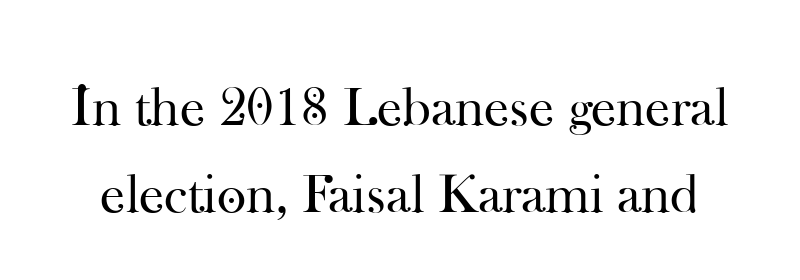
The lettering holds an erect, upright posture throughout. Vertical spacing — default. The string is rendered with underlining switched off. Caption: standard tracking, unaltered. A quiet, ordinary-to-light weight characterises the typeface.
